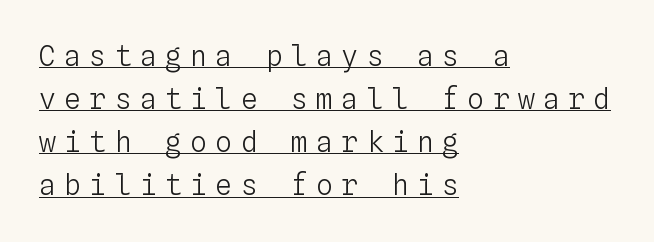
Q: Is the text bold? A: No.
Q: Is the text italic (slanted)? A: No, it is upright.
Q: Is the text underlined? A: Yes.
Q: How is the paragraph aligned? A: Left-aligned.
Q: Is the spacing between letters normal or unusually wide? A: Unusually wide.
Q: Is the spacing between lines tight, normal or loose? A: Normal.
Q: Width (condensed, normal, or wide)? A: Normal.
Q: Stroke contrast? A: Low.
Q: x-height? A: Medium.
Q: Monospaced? A: Yes.
